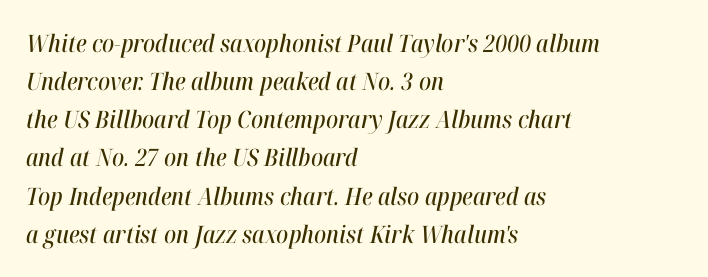
The image shows 24 px text type, italic (leaning right); set left-aligned, normal line spacing (1.59x), normal letter spacing, not underlined.
